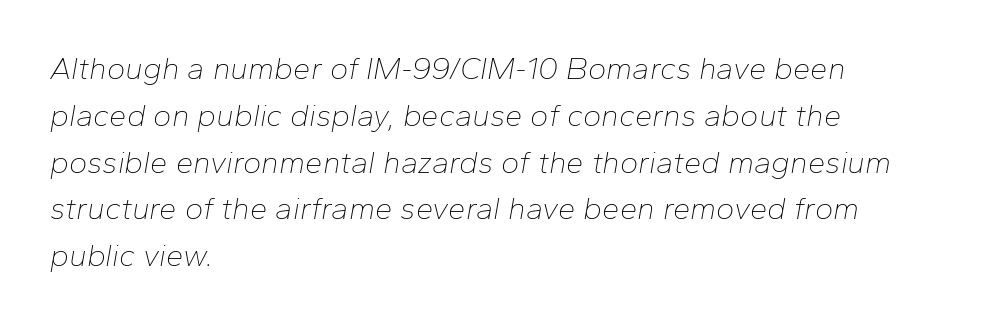
Honestly, there is no underline to notice here at all. Think standard paragraph weight, or any step lighter than that. The rendering uses a moderate line-height, typical for paragraphs. Spacing verdict: proportional, widths tailored to each character. Where is the straight margin? On the left. Designer's note — italics engaged.
